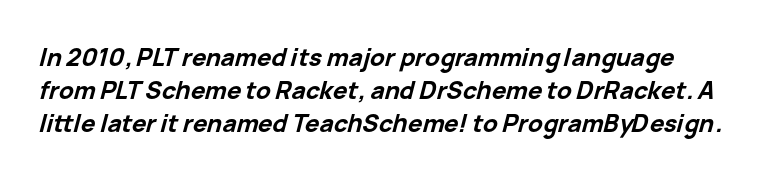
{"italic": "yes", "lean": "right", "slant_degrees": 15, "bold": "yes", "underline": "no", "line_spacing": "normal", "line_spacing_ratio": 1.37, "letter_spacing": "normal", "letter_spacing_em": 0.0, "glyph_px": 24}
